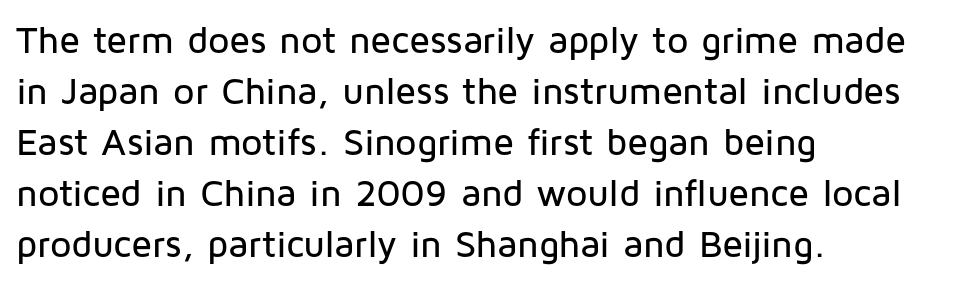
{"serif": "no", "italic": "no", "width": "normal", "stroke_contrast": "low", "x_height": "medium", "monospaced": "no", "underline": "no", "align": "left", "line_spacing": "normal", "line_spacing_ratio": 1.34, "letter_spacing": "normal", "letter_spacing_em": 0.0, "glyph_px": 38}
